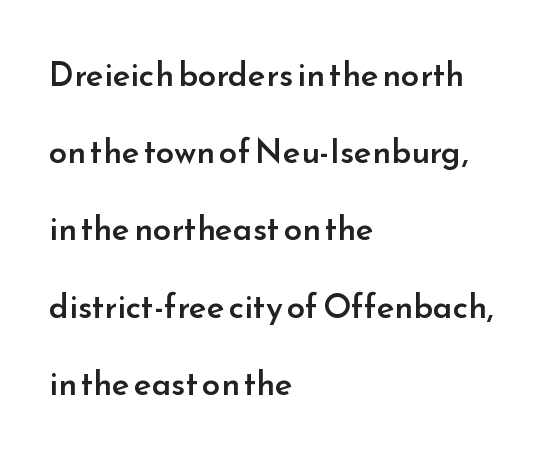
{"serif": "no", "italic": "no", "bold": "semi", "weight": "semibold", "width": "normal", "stroke_contrast": "low", "x_height": "small", "monospaced": "no", "underline": "no", "align": "left", "line_spacing": "loose", "line_spacing_ratio": 2.34, "letter_spacing": "normal", "letter_spacing_em": 0.0, "glyph_px": 33}
